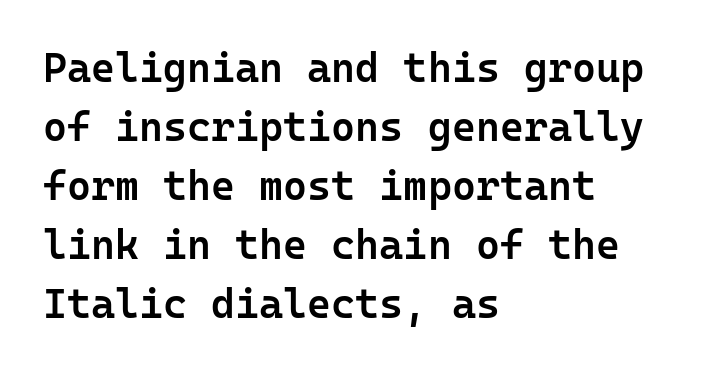
{"serif": "no", "italic": "no", "bold": "semi", "weight": "semibold", "width": "normal", "stroke_contrast": "low", "x_height": "medium", "monospaced": "yes", "underline": "no", "align": "left", "line_spacing": "normal", "line_spacing_ratio": 1.44, "letter_spacing": "normal", "letter_spacing_em": 0.0, "glyph_px": 41}
